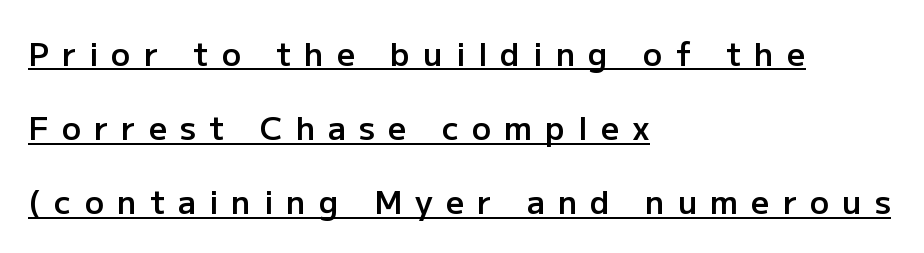
The image shows 32 px semibold sans-serif type, upright; set left-aligned, loose line spacing (2.32x), unusually wide letter spacing (+0.41 em), underlined; low stroke contrast and a medium x-height.
